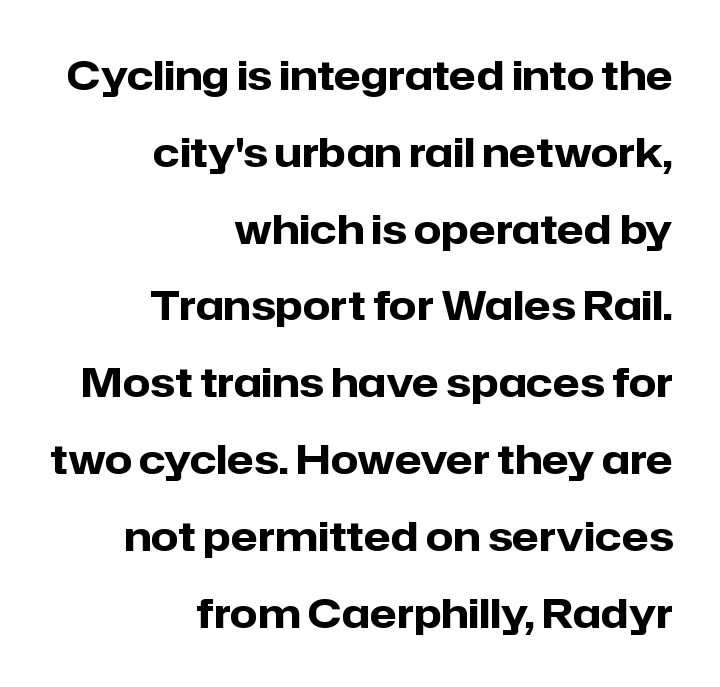
The image shows 40 px heavy sans-serif type, upright; set right-aligned, loose line spacing (1.92x), normal letter spacing, not underlined; low stroke contrast and a medium x-height.
